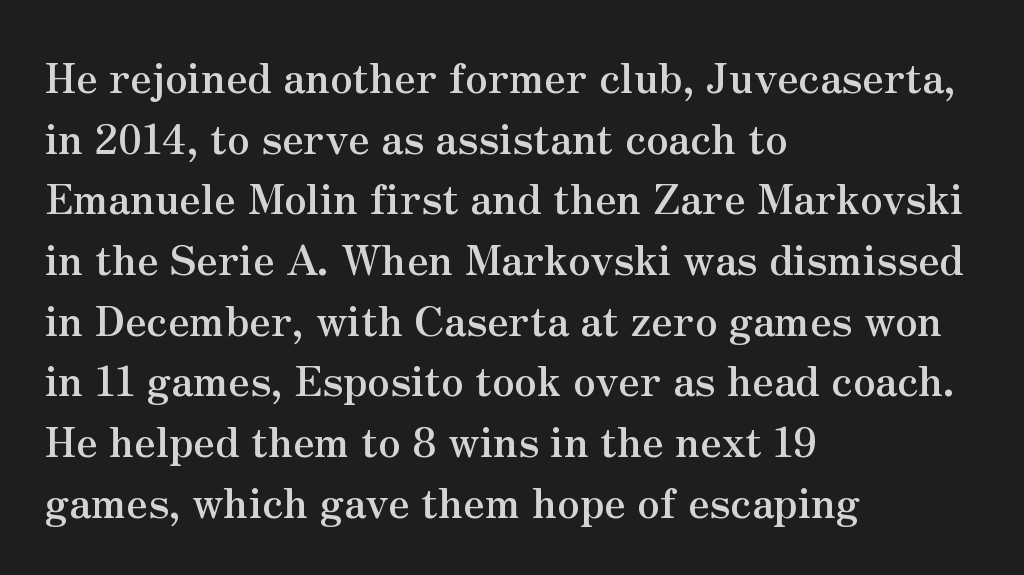
The glyphs in this specimen are seriffed. How heavy is the stroke? Heavy — this is a bold. The rendering uses natural spacing where letterforms have individual widths. Any mark beneath the type? The region is blank. Layout note: lines flush left.
